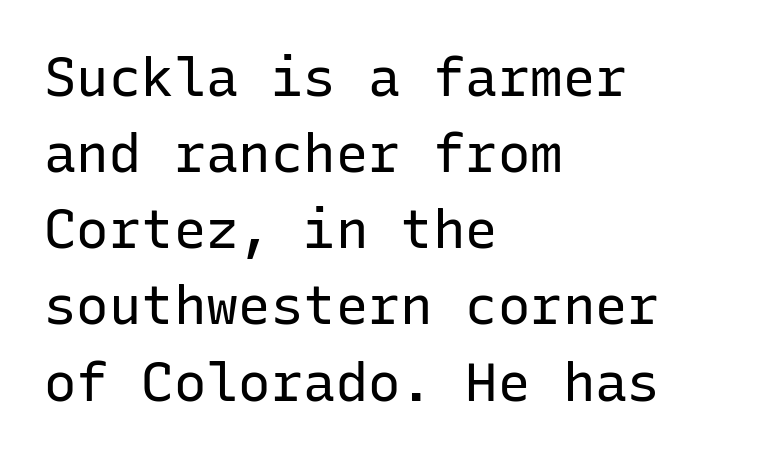
The horizontal fit of the characters is conventional and even. The rendering anchors every line to the left-hand side. Typographically, this falls in the sans-serif category. The vertical gap from one line to the next is medium. This sample uses an upright cut, with every glyph sitting square on the baseline.
